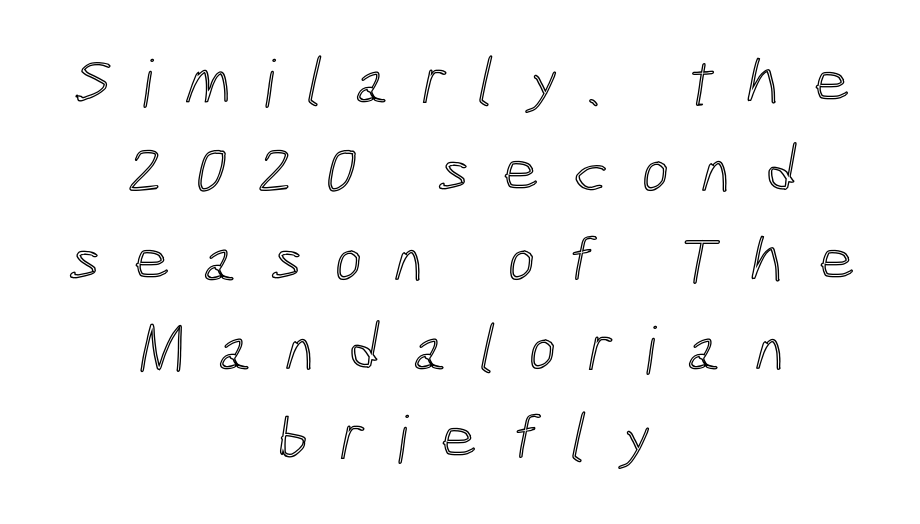
{"width": "condensed", "x_height": "medium", "monospaced": "no", "underline": "no", "align": "center", "line_spacing": "normal", "line_spacing_ratio": 1.35, "letter_spacing": "wide", "letter_spacing_em": 0.49, "glyph_px": 66}
